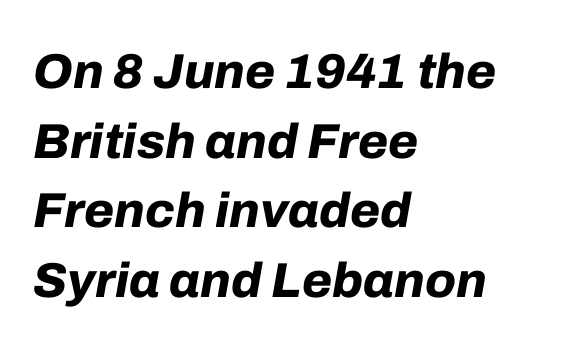
Do the characters align in a grid? No, the font is proportional. Students, note that the glyphs here touch the page at normal intervals. Tall strokes in this sample are angled rather than plumb. Quick note: underline off. In terms of leading, this rendering sits right in the middle.
